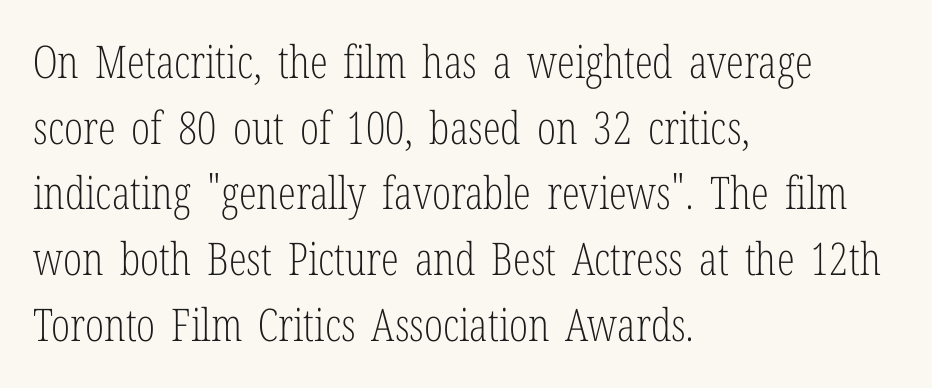
{"serif": "yes", "italic": "no", "bold": "no", "weight": "light", "width": "condensed", "stroke_contrast": "low", "x_height": "medium", "monospaced": "no", "underline": "no", "align": "left", "line_spacing": "normal", "line_spacing_ratio": 1.46, "letter_spacing": "normal", "letter_spacing_em": 0.0, "glyph_px": 45}
